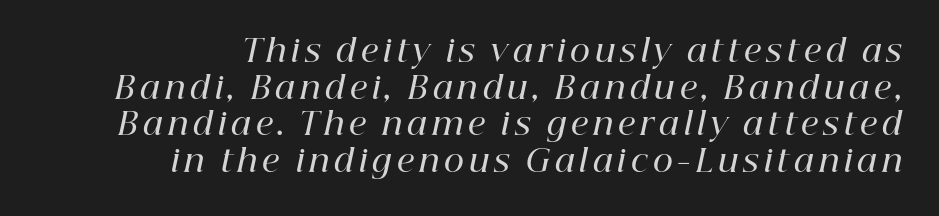
Q: Is the text bold? A: Semi-bold.
Q: Is the text italic (slanted)? A: Yes, it leans right by about 12 degrees.
Q: Is the typeface a serif or a sans-serif typeface? A: Serif.
Q: Is the text underlined? A: No.
Q: How is the paragraph aligned? A: Right-aligned.
Q: Width (condensed, normal, or wide)? A: Normal.
Q: Stroke contrast? A: High.
Q: x-height? A: Medium.
Q: Monospaced? A: No.
